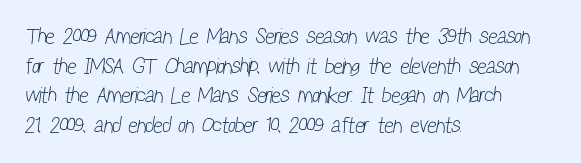
Decoration check: the copy has no underline. No letter is thick-stroked: the sample isn't bold. What's the leading like? Ordinary, nothing unusual. The ragged edge is on the right, which tells us the setting is flush left. Compared with typical body copy, the letter spacing here is the same.
